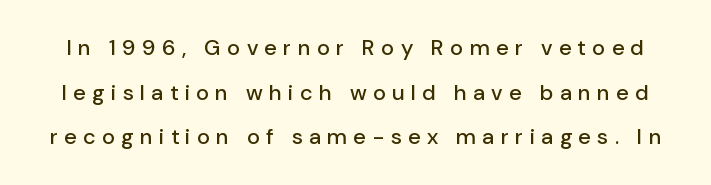
Q: Is the text italic (slanted)? A: No, it is upright.
Q: Is the text underlined? A: No.
Q: Is the spacing between letters normal or unusually wide? A: Unusually wide.
Q: Is the spacing between lines tight, normal or loose? A: Loose.
